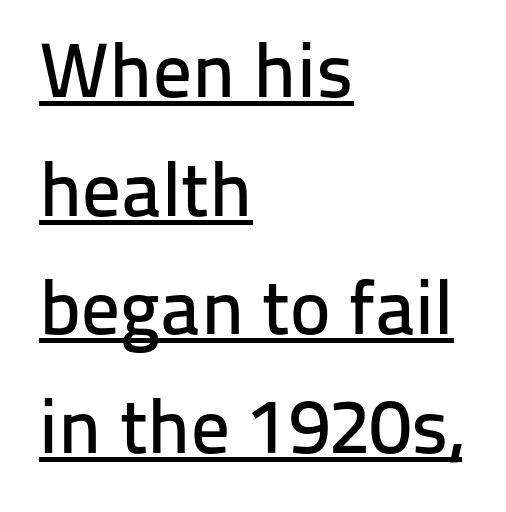
The image shows 77 px sans-serif type, upright; set left-aligned, normal line spacing (1.54x), normal letter spacing, underlined; low stroke contrast and a medium x-height.
